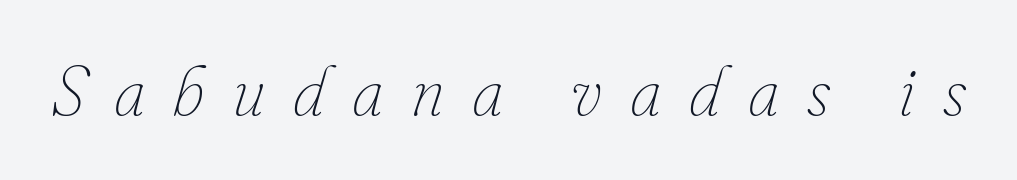
The image shows 69 px thin type, italic (leaning right); set unusually wide letter spacing (+0.4 em), not underlined; low stroke contrast and a small x-height.
